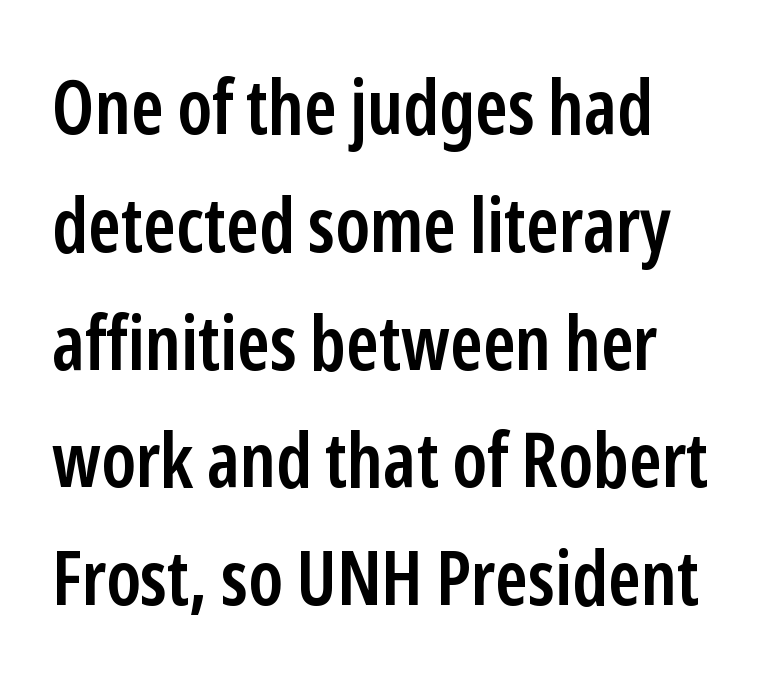
Here the designer chose a conventional face with non-uniform glyph widths. Horizontal bands of white between lines are of average thickness. The passage shown is semibold, sitting just below true bold. The horizontal fit of the characters is conventional and even. These lines were composed using upright roman letters.
